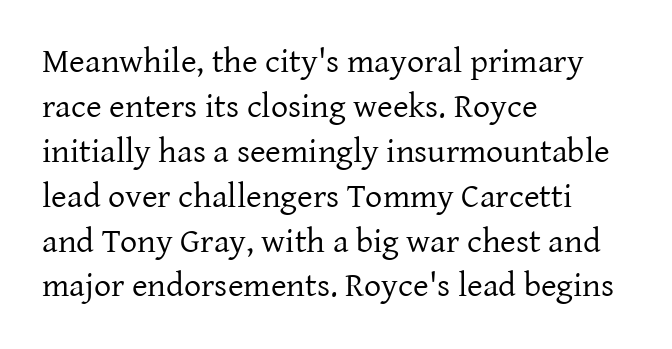
Line spacing here is normal. Is there any slant? The stems are plumb. The letters advance in unequal steps, a hallmark of proportional type. Notice how the passage keeps a crisp vertical edge on the left only.
